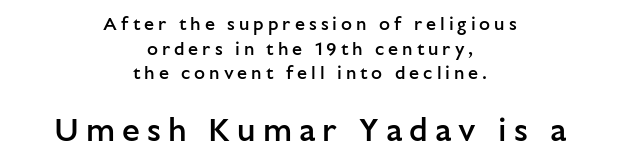
{"serif": "no", "italic": "no", "bold": "semi", "weight": "semibold", "width": "normal", "stroke_contrast": "low", "x_height": "medium", "monospaced": "no", "underline": "no", "align": "center", "line_spacing": "normal", "line_spacing_ratio": 1.37, "letter_spacing": "wide", "letter_spacing_em": 0.22, "larger_block": "second", "size_ratio": 1.78, "glyph_px": 32}
